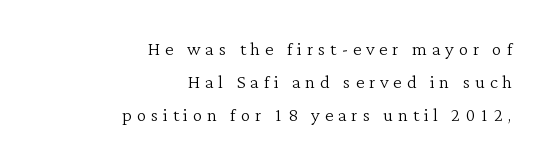
Q: Is the text bold? A: No.
Q: Is the text italic (slanted)? A: No, it is upright.
Q: Is the text underlined? A: No.
Q: How is the paragraph aligned? A: Right-aligned.
Q: Is the spacing between letters normal or unusually wide? A: Unusually wide.
Q: Is the spacing between lines tight, normal or loose? A: Normal.
